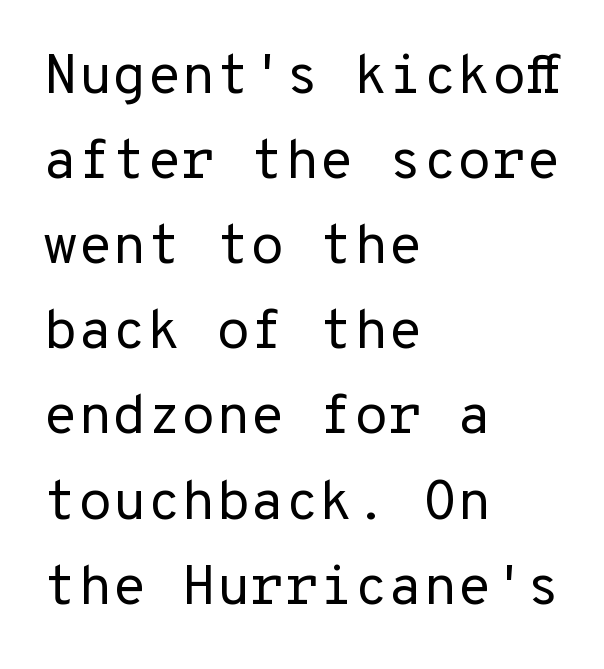
Q: Is the text bold? A: No.
Q: Is the text italic (slanted)? A: No, it is upright.
Q: Is the typeface a serif or a sans-serif typeface? A: Sans-serif.
Q: Is the text underlined? A: No.
Q: How is the paragraph aligned? A: Left-aligned.
Q: Is the spacing between letters normal or unusually wide? A: Normal.
Q: Is the spacing between lines tight, normal or loose? A: Normal.
Q: Width (condensed, normal, or wide)? A: Normal.
Q: Stroke contrast? A: Low.
Q: x-height? A: Medium.
